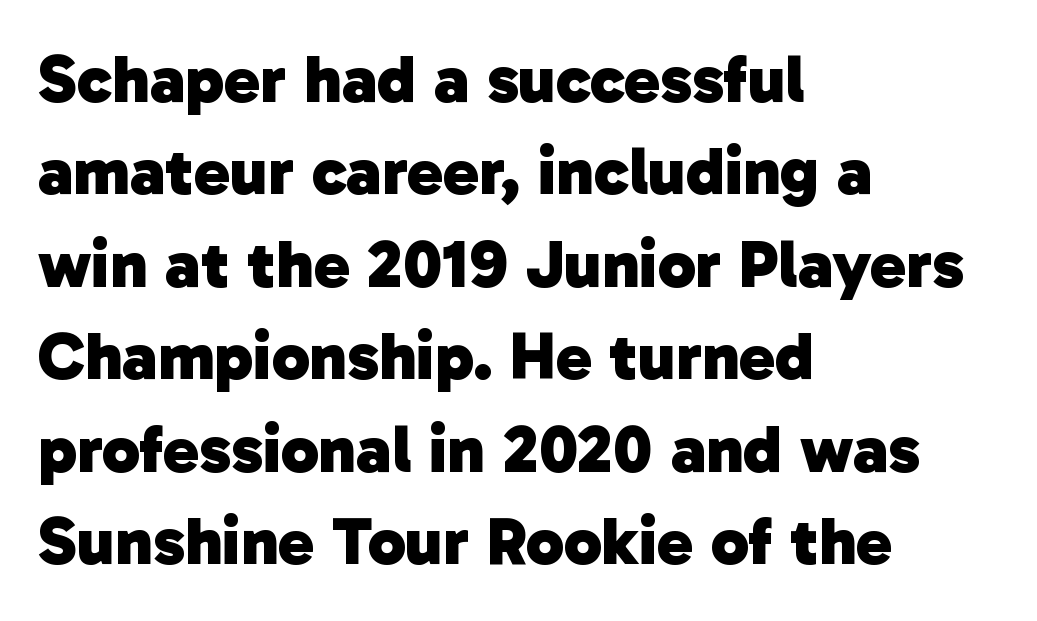
Q: Is the text bold? A: Yes.
Q: Is the typeface a serif or a sans-serif typeface? A: Sans-serif.
Q: Is the text underlined? A: No.
Q: How is the paragraph aligned? A: Left-aligned.
Q: Is the spacing between letters normal or unusually wide? A: Normal.
Q: Is the spacing between lines tight, normal or loose? A: Normal.
Q: Width (condensed, normal, or wide)? A: Normal.
Q: Stroke contrast? A: Low.
Q: x-height? A: Medium.
Q: Monospaced? A: No.
